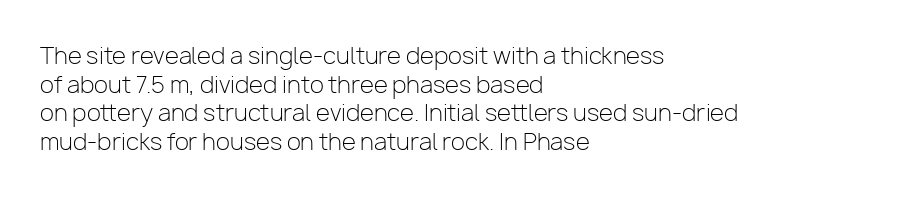
{"italic": "no", "bold": "no", "underline": "no", "align": "left", "line_spacing": "normal", "line_spacing_ratio": 1.25, "letter_spacing": "normal", "letter_spacing_em": 0.0, "glyph_px": 23}
